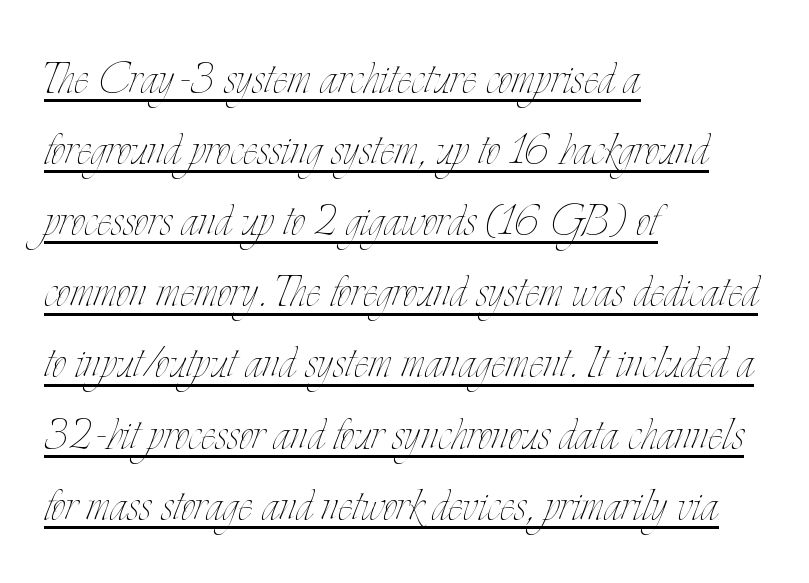
The image shows 56 px thin, condensed type; set left-aligned, normal line spacing (1.27x), normal letter spacing, underlined; low stroke contrast and a small x-height.
